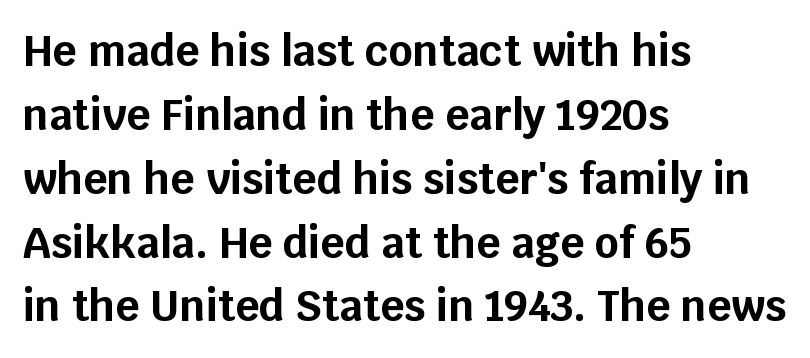
Q: Is the text bold? A: Yes.
Q: Is the text italic (slanted)? A: No, it is upright.
Q: Is the typeface a serif or a sans-serif typeface? A: Sans-serif.
Q: Is the text underlined? A: No.
Q: How is the paragraph aligned? A: Left-aligned.
Q: Is the spacing between letters normal or unusually wide? A: Normal.
Q: Is the spacing between lines tight, normal or loose? A: Normal.
Q: Width (condensed, normal, or wide)? A: Normal.
Q: Stroke contrast? A: Low.
Q: x-height? A: Large.
Q: Monospaced? A: No.
